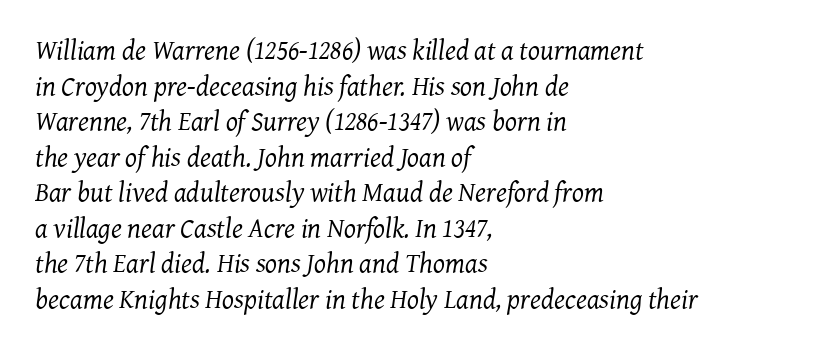
No word sits above an underline. You can tell it's italic because the verticals aren't actually vertical. Regarding leading, the lines here are spaced in the standard way. Does extra space separate the letters? No, they use regular spacing.
